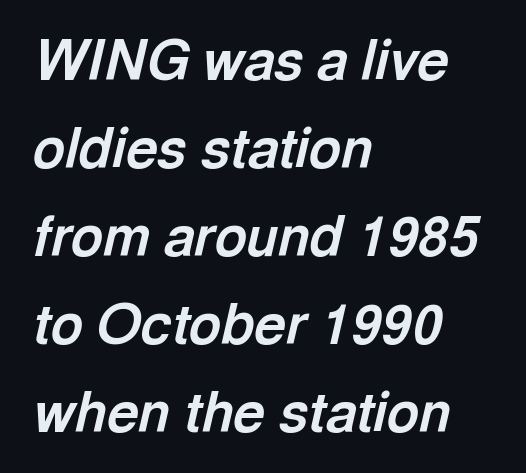
The image shows 55 px bold type, italic (leaning right); set left-aligned, normal line spacing (1.6x), normal letter spacing, not underlined; a medium x-height.
